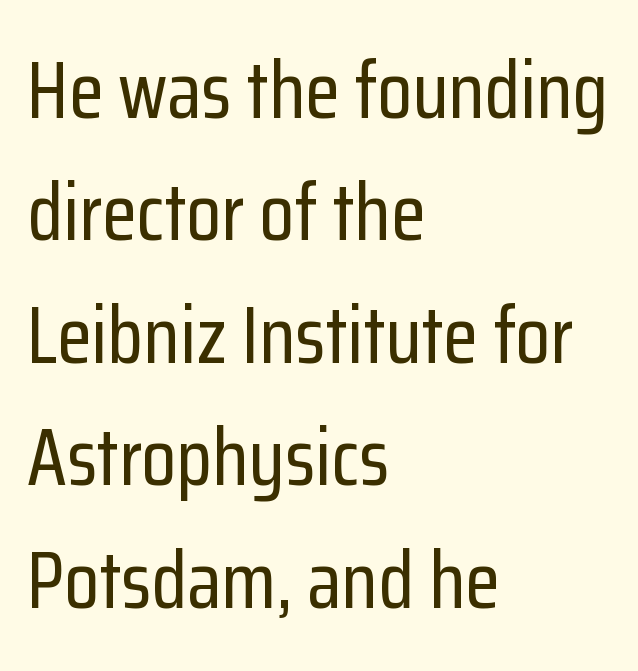
This is the regular roman posture of the typeface. Each word holds together tightly as a unit, with standard inter-letter gaps. Rule under the text: the space is simply empty. Line beginnings align vertically; line endings do not. The leading is moderate, giving the passage an even texture. The type family on display is of the sans-serif kind.
